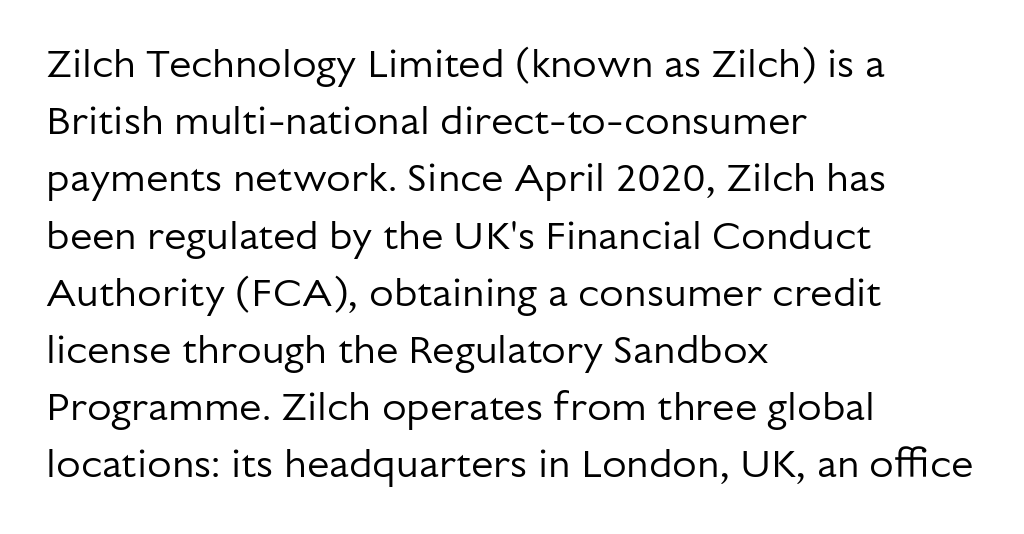
The foot of each line stays bare and open. What kind of face is this? One without serifs — a sans. Is there much room between lines? A standard amount, neither cramped nor airy. Character widths vary here, with narrow letters taking less room than wide ones. The typesetter chose a ragged-right arrangement here. Standard letterfit; no display-style spreading of the glyphs.
